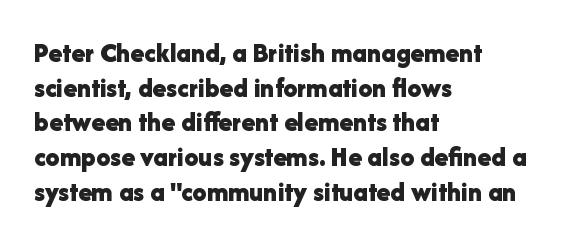
Spacing verdict: proportional, widths tailored to each character. The face used here has the dense, thick strokes of a bold. Posture: upright roman. Type without underlining. Students, note that the glyphs here touch the page at normal intervals. The text was rendered using a sans face with plain stroke endings.
